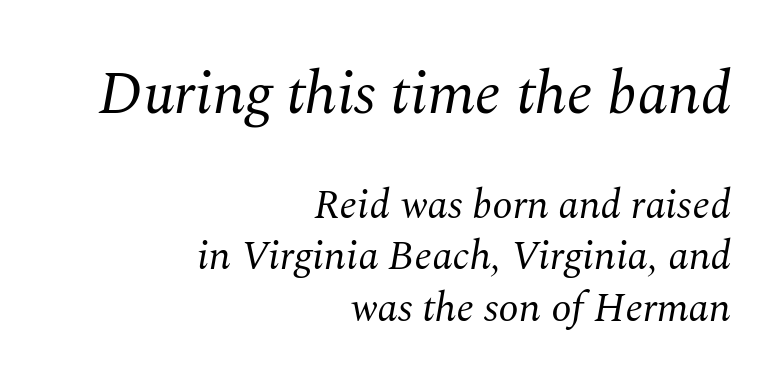
Q: Is the text bold? A: No.
Q: Is the text italic (slanted)? A: Yes, it leans right by about 10 degrees.
Q: Is the typeface a serif or a sans-serif typeface? A: Serif.
Q: Is the text underlined? A: No.
Q: How is the paragraph aligned? A: Right-aligned.
Q: Is the spacing between letters normal or unusually wide? A: Normal.
Q: Is the spacing between lines tight, normal or loose? A: Normal.
Q: Which block of text is set in a larger size, the first (top) or the second (bottom)? A: The first (top) one.
Q: Width (condensed, normal, or wide)? A: Normal.
Q: Stroke contrast? A: Medium.
Q: x-height? A: Medium.
Q: Monospaced? A: No.
